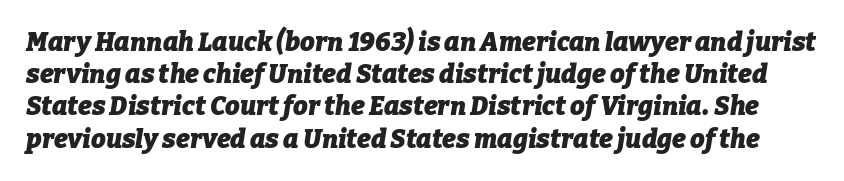
{"italic": "yes", "lean": "right", "slant_degrees": 9, "bold": "yes", "underline": "no", "line_spacing_ratio": 1.24, "letter_spacing": "normal", "letter_spacing_em": 0.0, "glyph_px": 26}
